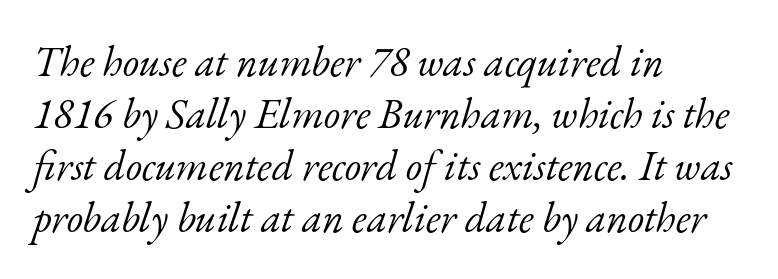
The space beneath each line is pristine and unruled. The gaps between neighbouring characters are ordinary and unremarkable. Does the lettering tilt? It does — this is italic. Serif or sans? Serif — the stroke terminals have little feet.
